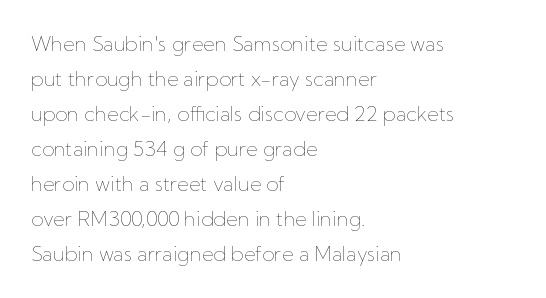
The image shows 20 px text type, upright; set left-aligned, line spacing 1.75x, normal letter spacing, not underlined.
